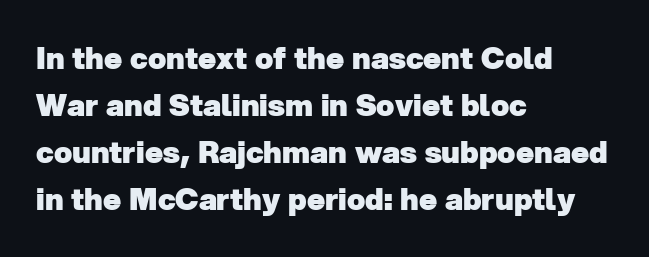
The image shows 30 px heavy sans-serif type; set left-aligned, normal line spacing (1.57x), normal letter spacing, not underlined; low stroke contrast and a medium x-height.
